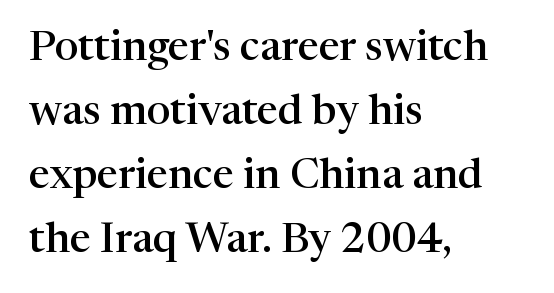
Q: Is the text bold? A: Semi-bold.
Q: Is the text italic (slanted)? A: No, it is upright.
Q: Is the typeface a serif or a sans-serif typeface? A: Serif.
Q: Is the text underlined? A: No.
Q: How is the paragraph aligned? A: Left-aligned.
Q: Is the spacing between letters normal or unusually wide? A: Normal.
Q: Is the spacing between lines tight, normal or loose? A: Normal.
Q: Width (condensed, normal, or wide)? A: Normal.
Q: Stroke contrast? A: High.
Q: x-height? A: Medium.
Q: Monospaced? A: No.
